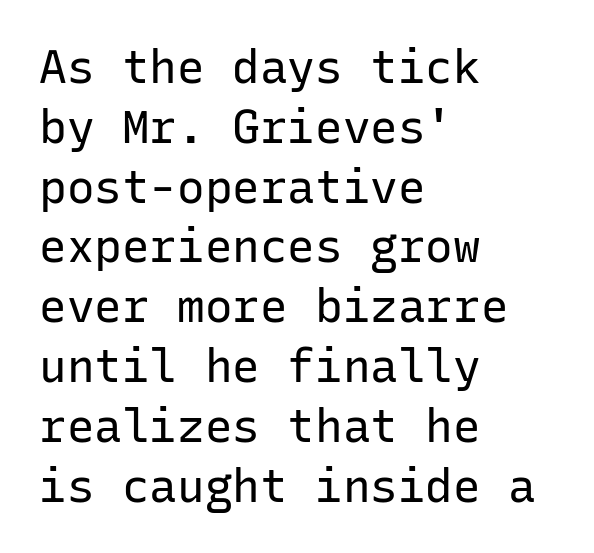
{"serif": "no", "italic": "no", "bold": "no", "weight": "regular", "width": "normal", "stroke_contrast": "low", "x_height": "medium", "monospaced": "yes", "underline": "no", "align": "left", "line_spacing": "normal", "line_spacing_ratio": 1.3, "letter_spacing": "normal", "letter_spacing_em": 0.0, "glyph_px": 46}
